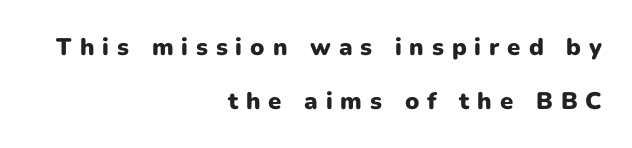
Q: Is the text bold? A: Yes.
Q: Is the text italic (slanted)? A: No, it is upright.
Q: Is the text underlined? A: No.
Q: How is the paragraph aligned? A: Right-aligned.
Q: Is the spacing between letters normal or unusually wide? A: Unusually wide.
Q: Is the spacing between lines tight, normal or loose? A: Loose.
